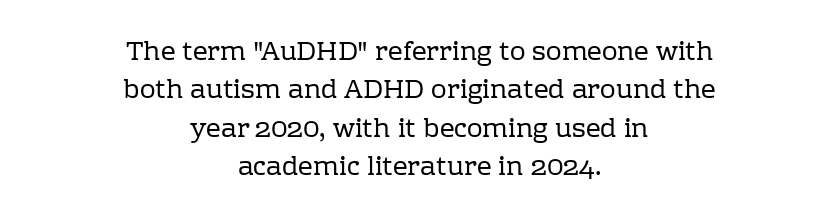
{"italic": "no", "bold": "no", "underline": "no", "align": "center", "line_spacing": "normal", "line_spacing_ratio": 1.48, "letter_spacing": "normal", "letter_spacing_em": 0.0, "glyph_px": 26}
